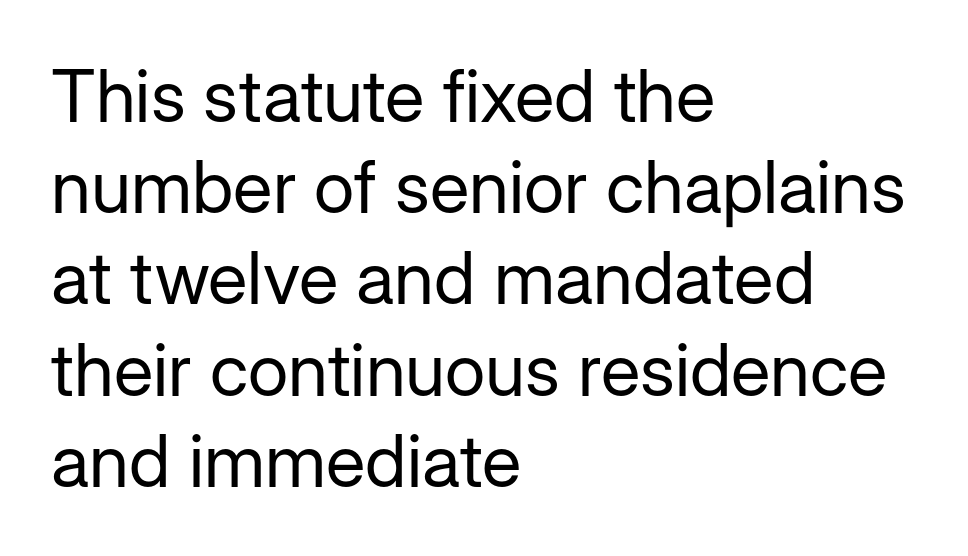
{"serif": "no", "italic": "no", "bold": "no", "weight": "regular", "width": "normal", "stroke_contrast": "low", "x_height": "medium", "monospaced": "no", "underline": "no", "align": "left", "line_spacing": "normal", "line_spacing_ratio": 1.25, "letter_spacing": "normal", "letter_spacing_em": 0.0, "glyph_px": 73}
